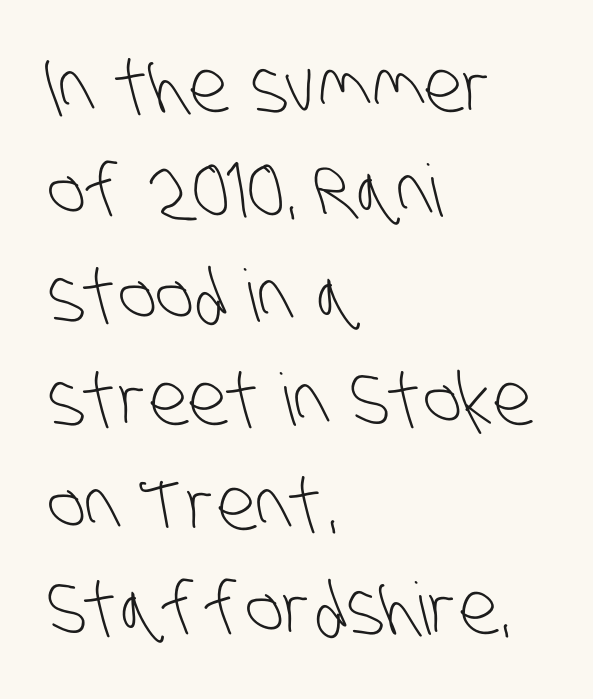
{"serif": "no", "bold": "no", "weight": "light", "width": "condensed", "stroke_contrast": "low", "x_height": "large", "monospaced": "no", "underline": "no", "align": "left", "line_spacing": "normal", "line_spacing_ratio": 1.45, "letter_spacing": "normal", "letter_spacing_em": 0.0, "glyph_px": 72}
